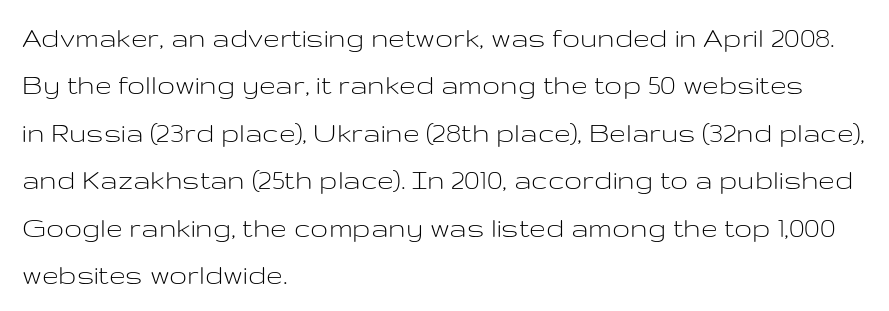
The rag falls on the right side of this text block. The block of text has a typical density, with ordinary space between rows. Every character sits straight up, as roman type does. Clear beneath every line of the passage. This is not heavy type; no bold has been used. You could not count columns in this text — the font is proportionally spaced.
